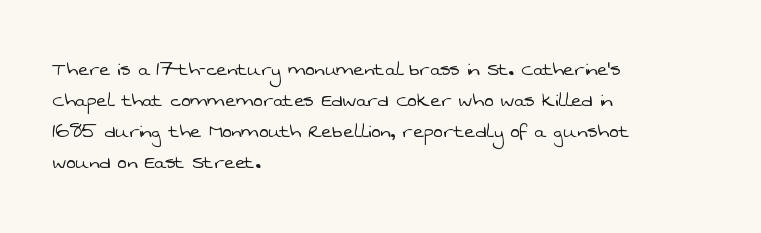
{"bold": "no", "underline": "no", "align": "left", "line_spacing": "normal", "line_spacing_ratio": 1.35, "letter_spacing": "normal", "letter_spacing_em": 0.0, "glyph_px": 23}
